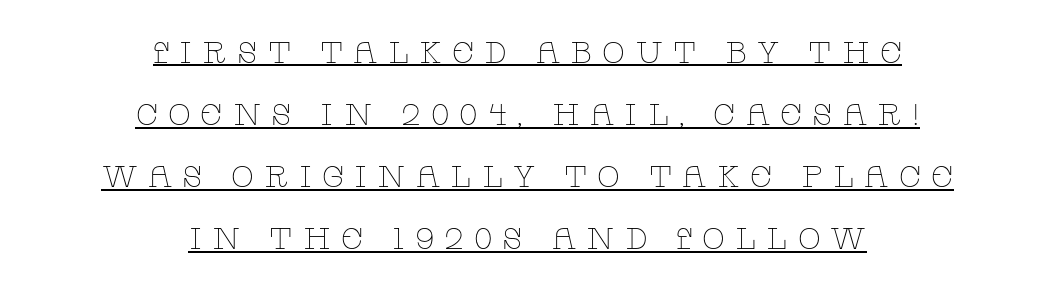
The image shows 30 px thin, wide serif type, upright; set centered, loose line spacing (2.07x), unusually wide letter spacing (+0.33 em), underlined; low stroke contrast and a large x-height.
